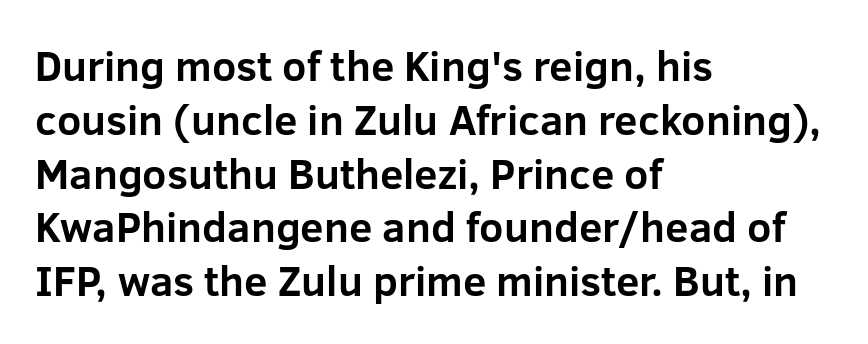
The image shows 42 px bold sans-serif type, upright; set left-aligned, normal line spacing (1.28x), normal letter spacing, not underlined; low stroke contrast and a medium x-height.
